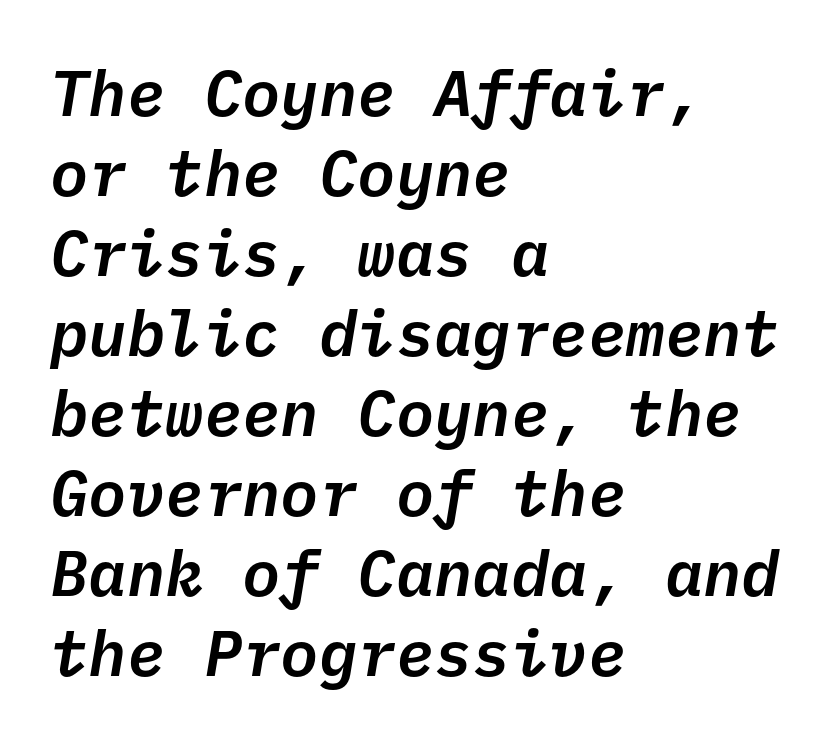
Q: Is the text italic (slanted)? A: Yes, it leans right by about 10 degrees.
Q: Is the text underlined? A: No.
Q: How is the paragraph aligned? A: Left-aligned.
Q: Is the spacing between letters normal or unusually wide? A: Normal.
Q: Is the spacing between lines tight, normal or loose? A: Normal.
Q: Width (condensed, normal, or wide)? A: Normal.
Q: Stroke contrast? A: Low.
Q: x-height? A: Medium.
Q: Monospaced? A: Yes.
